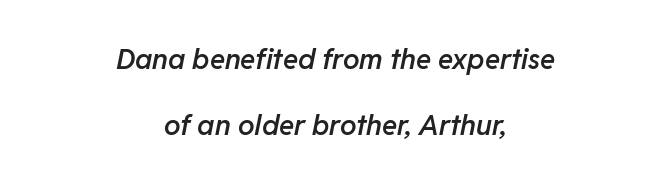
The image shows 28 px semibold type, italic (leaning right); set centered, loose line spacing (2.37x), normal letter spacing, not underlined; low stroke contrast and a medium x-height.
